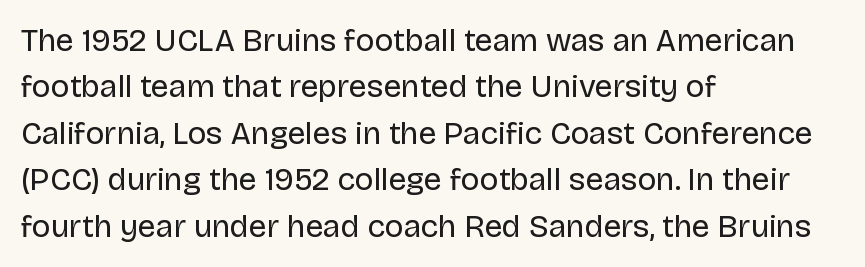
Q: Is the text bold? A: No.
Q: Is the text italic (slanted)? A: No, it is upright.
Q: Is the typeface a serif or a sans-serif typeface? A: Sans-serif.
Q: Is the text underlined? A: No.
Q: How is the paragraph aligned? A: Left-aligned.
Q: Is the spacing between letters normal or unusually wide? A: Normal.
Q: Is the spacing between lines tight, normal or loose? A: Normal.
Q: Width (condensed, normal, or wide)? A: Normal.
Q: Stroke contrast? A: Low.
Q: x-height? A: Large.
Q: Monospaced? A: No.
